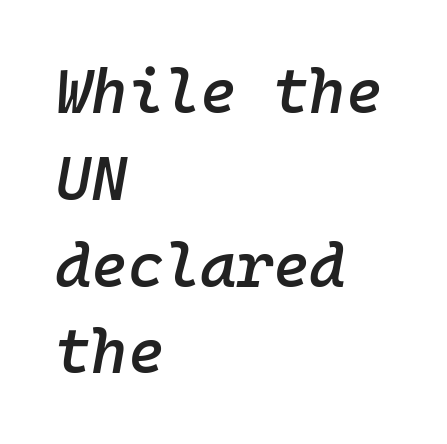
Q: Is the text bold? A: Semi-bold.
Q: Is the text italic (slanted)? A: Yes, it leans right by about 10 degrees.
Q: Is the text underlined? A: No.
Q: How is the paragraph aligned? A: Left-aligned.
Q: Is the spacing between letters normal or unusually wide? A: Normal.
Q: Is the spacing between lines tight, normal or loose? A: Normal.
Q: Width (condensed, normal, or wide)? A: Normal.
Q: Stroke contrast? A: Low.
Q: x-height? A: Medium.
Q: Monospaced? A: Yes.
